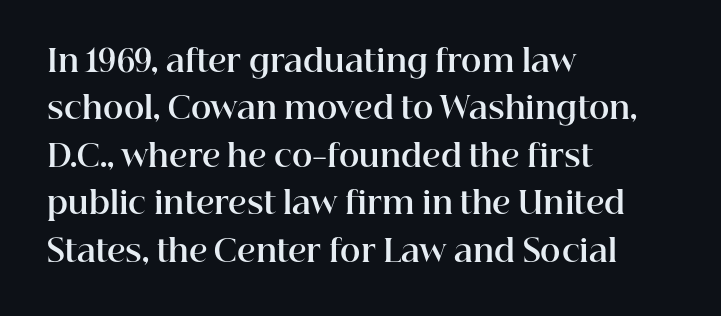
{"serif": "yes", "italic": "no", "bold": "yes", "weight": "bold", "width": "normal", "stroke_contrast": "high", "x_height": "medium", "monospaced": "no", "underline": "no", "align": "left", "line_spacing": "normal", "line_spacing_ratio": 1.53, "letter_spacing": "normal", "letter_spacing_em": 0.0, "glyph_px": 31}
